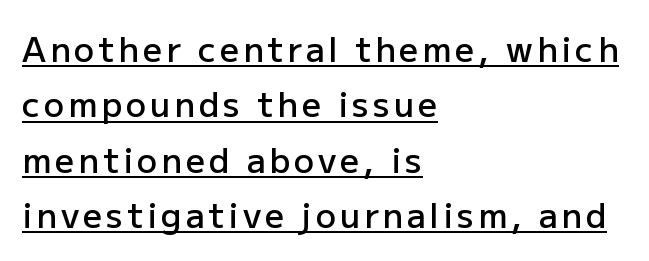
{"serif": "no", "italic": "no", "bold": "semi", "weight": "semibold", "width": "normal", "stroke_contrast": "low", "x_height": "medium", "monospaced": "no", "underline": "yes", "align": "left", "line_spacing": "normal", "line_spacing_ratio": 1.63, "glyph_px": 34}
